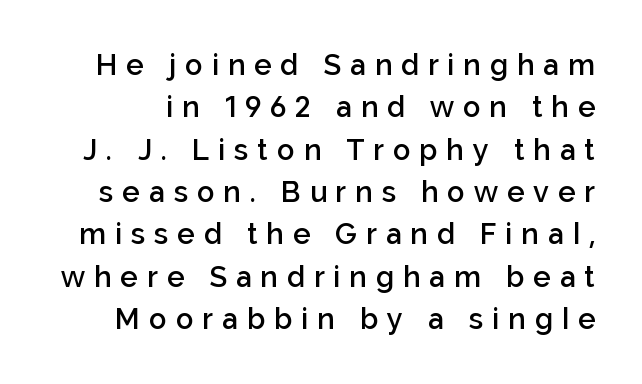
Q: Is the text bold? A: Semi-bold.
Q: Is the text italic (slanted)? A: No, it is upright.
Q: Is the typeface a serif or a sans-serif typeface? A: Sans-serif.
Q: Is the text underlined? A: No.
Q: Is the spacing between letters normal or unusually wide? A: Unusually wide.
Q: Is the spacing between lines tight, normal or loose? A: Normal.
Q: Width (condensed, normal, or wide)? A: Normal.
Q: Stroke contrast? A: Low.
Q: x-height? A: Medium.
Q: Monospaced? A: No.
